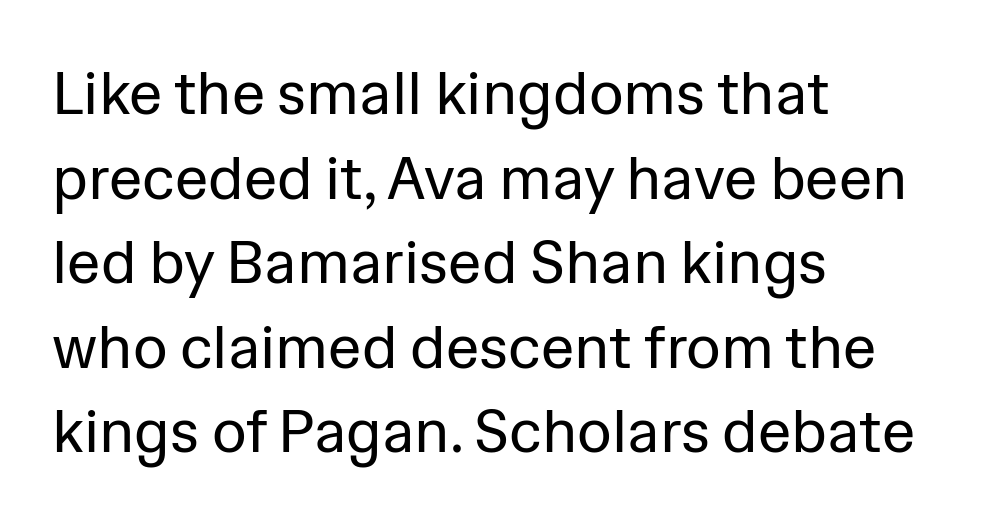
{"serif": "no", "italic": "no", "bold": "no", "weight": "regular", "width": "normal", "stroke_contrast": "low", "x_height": "medium", "monospaced": "no", "underline": "no", "align": "left", "line_spacing": "normal", "line_spacing_ratio": 1.41, "letter_spacing": "normal", "letter_spacing_em": 0.0, "glyph_px": 60}
